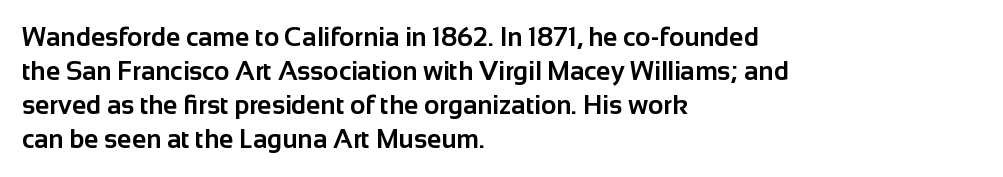
The image shows 26 px bold type, upright; set left-aligned, normal line spacing (1.31x), normal letter spacing, not underlined.
